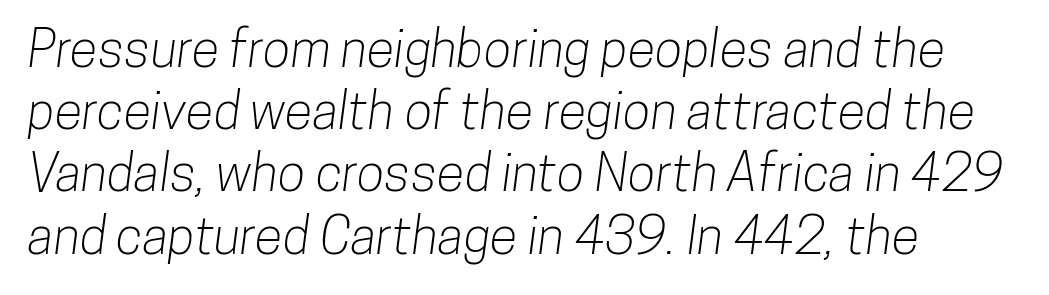
Do the characters align in a grid? No, the font is proportional. Observe the absence of serifs on each vertical stroke in this sample. The letterforms sit shoulder to shoulder at normal distance. Plain, unruled lines of type. Left-aligned paragraph, ragged on the right.
